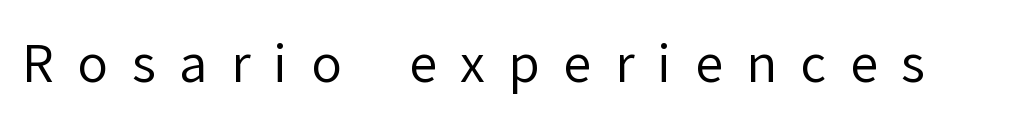
The image shows 51 px regular-weight sans-serif type, upright; set unusually wide letter spacing (+0.46 em), not underlined; low stroke contrast and a medium x-height.
